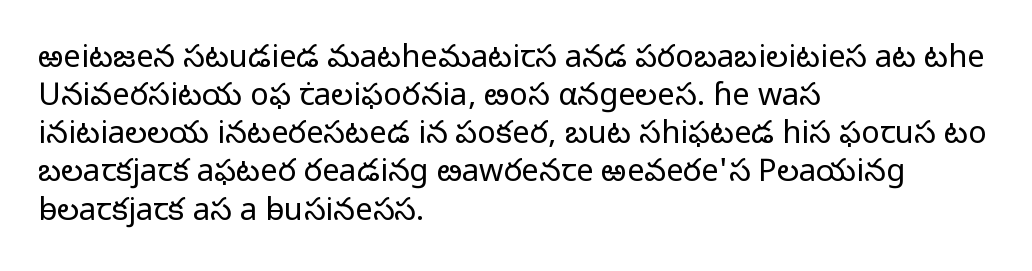
{"serif": "no", "italic": "no", "bold": "no", "weight": "light", "width": "normal", "stroke_contrast": "low", "x_height": "medium", "monospaced": "no", "underline": "no", "align": "left", "line_spacing_ratio": 1.23, "letter_spacing": "normal", "letter_spacing_em": 0.0, "glyph_px": 31}
